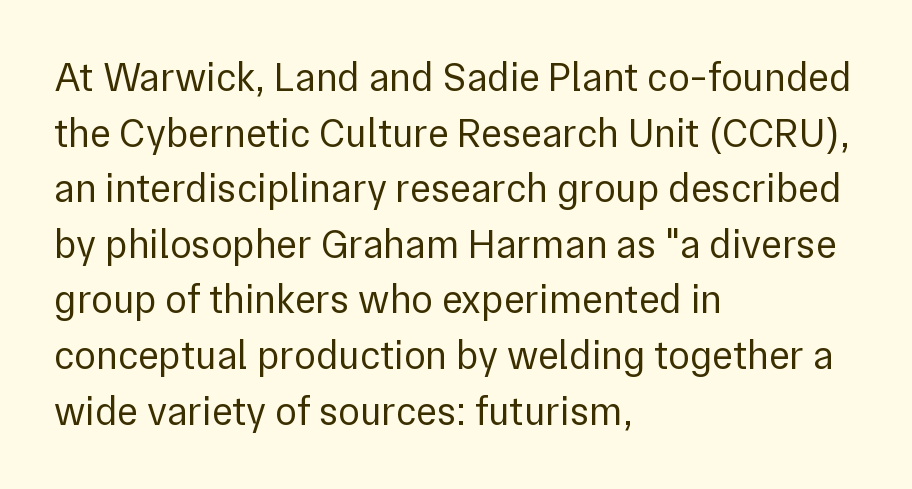
Q: Is the text bold? A: No.
Q: Is the text italic (slanted)? A: No, it is upright.
Q: Is the typeface a serif or a sans-serif typeface? A: Sans-serif.
Q: Is the text underlined? A: No.
Q: How is the paragraph aligned? A: Left-aligned.
Q: Is the spacing between letters normal or unusually wide? A: Normal.
Q: Is the spacing between lines tight, normal or loose? A: Normal.
Q: Width (condensed, normal, or wide)? A: Normal.
Q: x-height? A: Medium.
Q: Monospaced? A: No.
